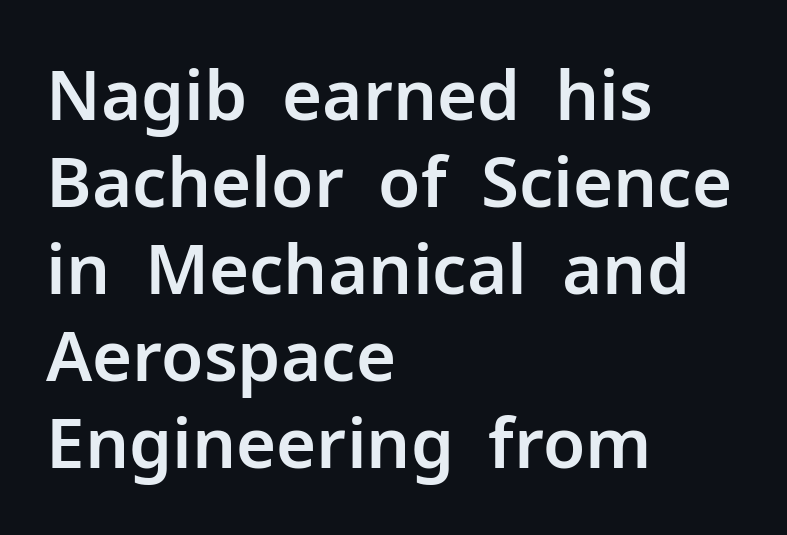
Q: Is the text italic (slanted)? A: No, it is upright.
Q: Is the typeface a serif or a sans-serif typeface? A: Sans-serif.
Q: Is the text underlined? A: No.
Q: How is the paragraph aligned? A: Left-aligned.
Q: Is the spacing between letters normal or unusually wide? A: Normal.
Q: Is the spacing between lines tight, normal or loose? A: Normal.
Q: Width (condensed, normal, or wide)? A: Normal.
Q: Stroke contrast? A: Low.
Q: x-height? A: Medium.
Q: Monospaced? A: No.
